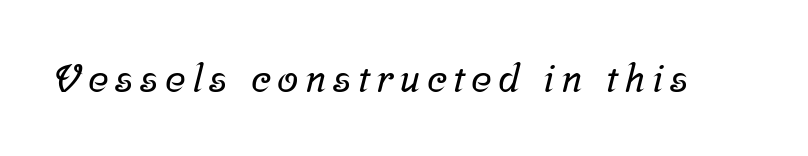
Q: Is the text underlined? A: No.
Q: Width (condensed, normal, or wide)? A: Normal.
Q: Stroke contrast? A: Low.
Q: x-height? A: Medium.
Q: Monospaced? A: No.
